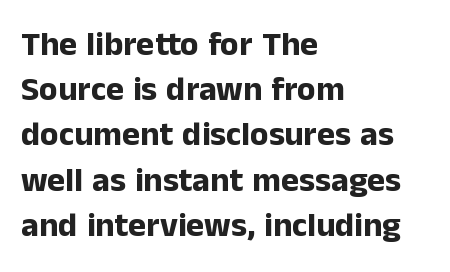
{"serif": "no", "italic": "no", "bold": "yes", "weight": "bold", "width": "normal", "stroke_contrast": "low", "x_height": "medium", "monospaced": "no", "underline": "no", "align": "left", "line_spacing": "normal", "line_spacing_ratio": 1.33, "letter_spacing": "normal", "letter_spacing_em": 0.0, "glyph_px": 34}
